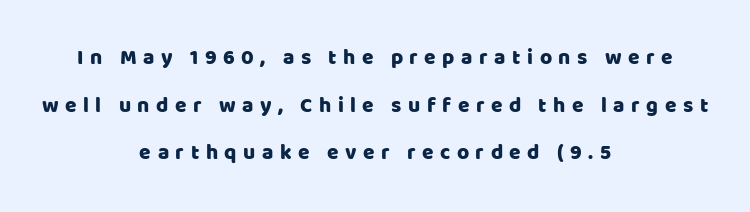
{"italic": "no", "underline": "no", "align": "center", "line_spacing": "loose", "line_spacing_ratio": 2.27, "letter_spacing": "wide", "letter_spacing_em": 0.31, "glyph_px": 21}
